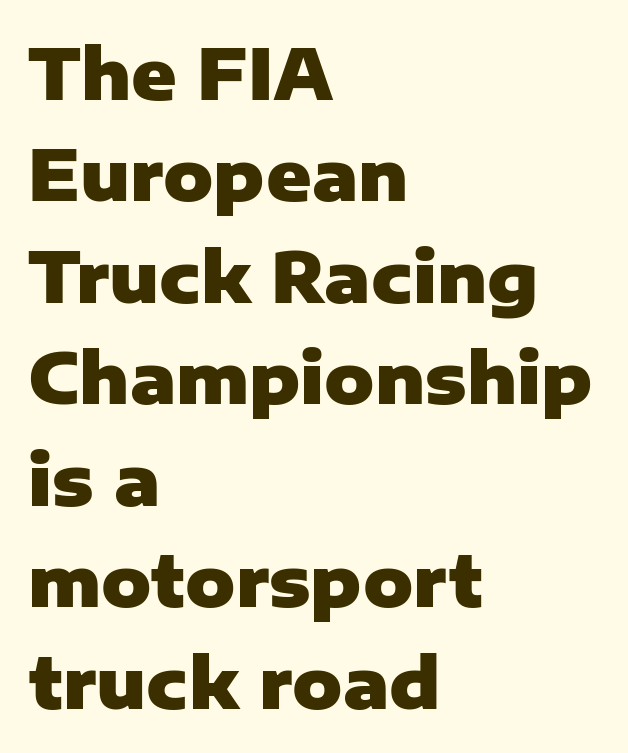
{"serif": "no", "italic": "no", "bold": "yes", "weight": "heavy", "width": "normal", "stroke_contrast": "low", "x_height": "medium", "monospaced": "no", "underline": "no", "align": "left", "line_spacing": "normal", "line_spacing_ratio": 1.47, "letter_spacing": "normal", "letter_spacing_em": 0.0, "glyph_px": 69}
